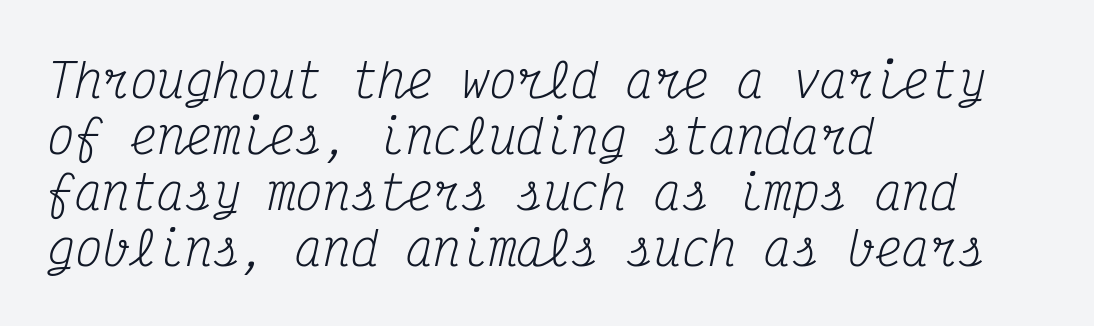
{"serif": "yes", "italic": "yes", "lean": "right", "slant_degrees": 12, "bold": "no", "weight": "regular", "width": "condensed", "stroke_contrast": "medium", "x_height": "medium", "monospaced": "yes", "underline": "no", "align": "left", "line_spacing_ratio": 1.22, "letter_spacing": "normal", "letter_spacing_em": 0.0, "glyph_px": 46}
